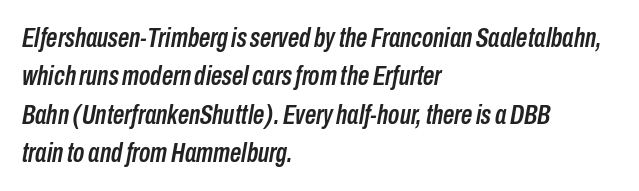
The image shows 28 px condensed type, italic (leaning right); set left-aligned, normal line spacing (1.37x), normal letter spacing, not underlined; low stroke contrast and a medium x-height.
